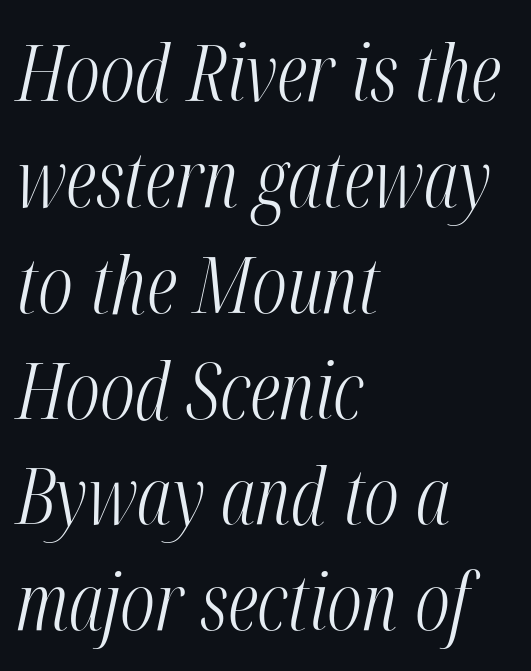
Plain, unruled lines of type. The letters advance in unequal steps, a hallmark of proportional type. This sample uses an oblique cut, with every glyph tilted off the vertical. What stands out about the letter spacing? Nothing — it is the standard amount. Short and long lines alike share a common starting point at left.
